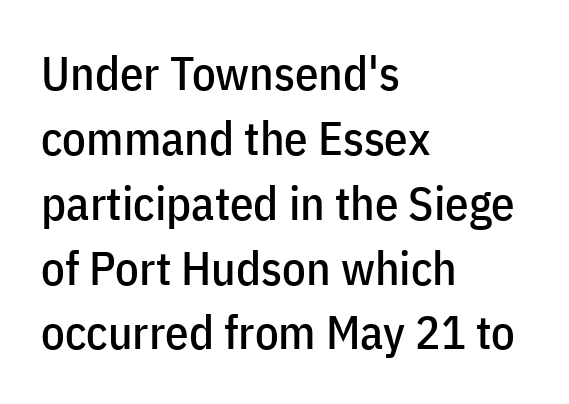
Unmarked baselines from the first word to the last. Between one letter and the next there's only the usual sliver of space. Do the characters align in a grid? No, the font is proportional. Evenly set lines give the paragraph a standard silhouette. The characters display no serif detailing; their extremities are plain.
